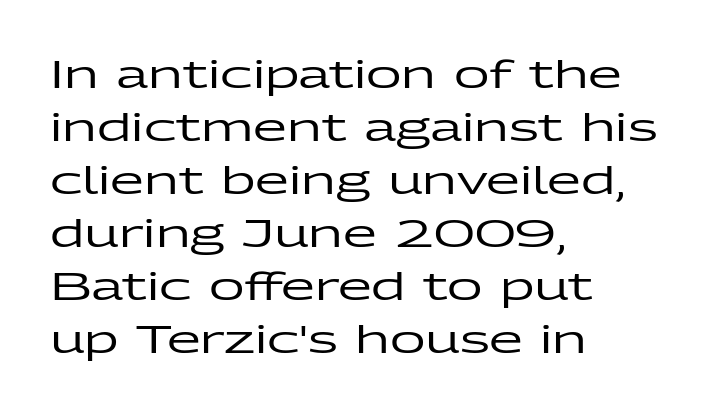
The space between consecutive lines is moderate. Horizontally, the lines are justified to the leading edge only. Designer's note — italics off, roman on. The strip under each line holds only bare page. Classification — sans serif. Here the designer chose a conventional face with non-uniform glyph widths.
